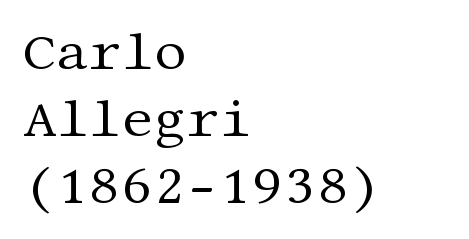
Honestly, there is no underline to notice here at all. Rendered with straight, roman letterforms. Evenly set lines give the paragraph a standard silhouette. This sample is left-justified, so line endings fall wherever the words run out. No chunkiness to these letters — they're not bold.
